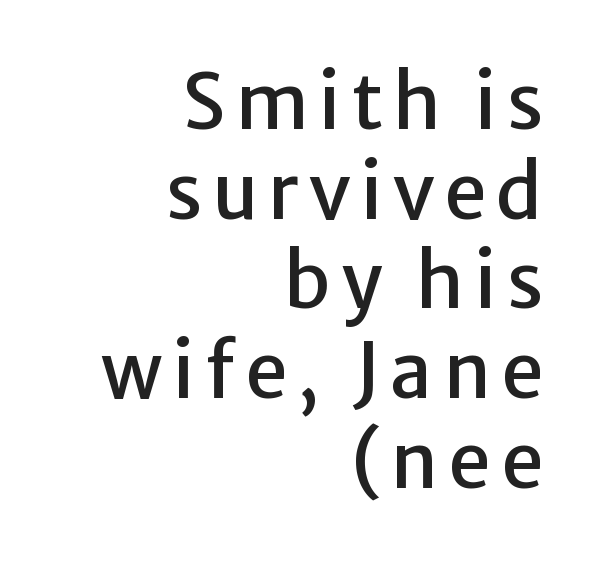
The image shows 76 px sans-serif type, upright; set right-aligned, line spacing 1.18x, not underlined; low stroke contrast and a medium x-height.
